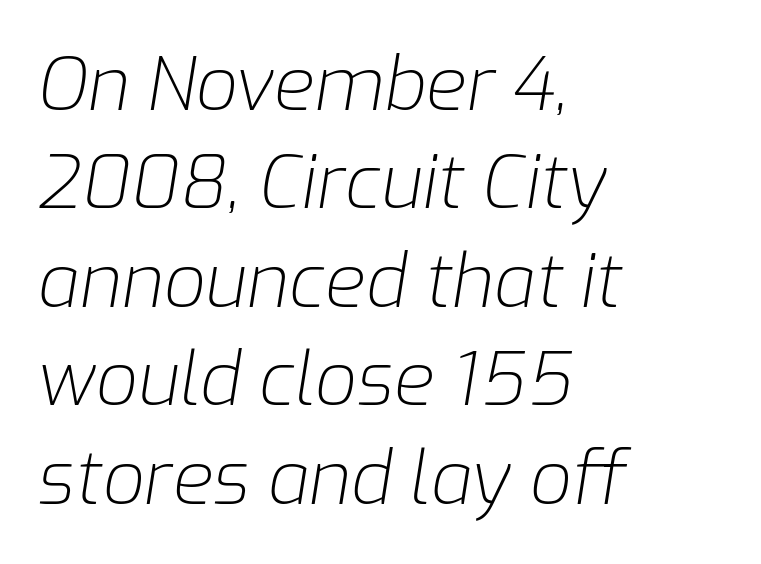
Is the stroke heavy? The answer is a plain regular-or-lighter. The space between consecutive lines is moderate. Here the designer chose a conventional face with non-uniform glyph widths. Check the space under the baseline: it is left empty. Characters are canted at an angle relative to the baseline's perpendicular. One-word summary of the alignment: left.
